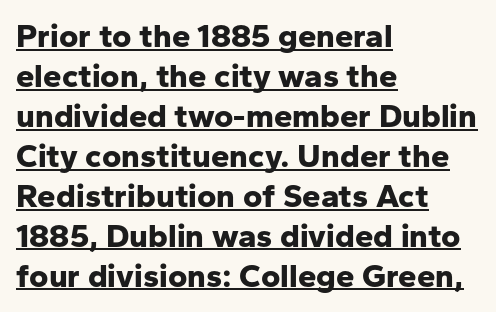
Compared with typical body copy, the letter spacing here is the same. Glance below the letters and you will spot a drawn line. Layout note: lines flush left. Is there any slant? The stems are plumb.
